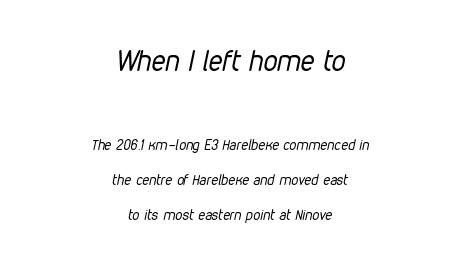
The image shows 28 px regular-weight, condensed type, italic (leaning right); set centered, loose line spacing (2.49x), normal letter spacing, not underlined; the first (top) block is 2.0x larger; low stroke contrast and a medium x-height.
